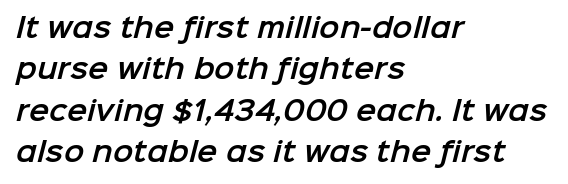
Any mark beneath the type? The region is blank. The space between consecutive lines is moderate. Short and long lines alike share a common starting point at left. This sample uses plain, unmodified letter spacing.
